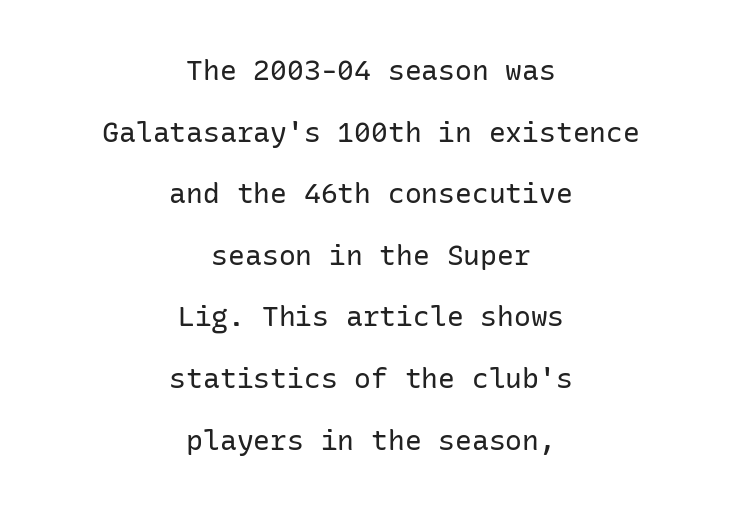
{"serif": "no", "italic": "no", "bold": "no", "weight": "regular", "width": "normal", "stroke_contrast": "low", "x_height": "medium", "underline": "no", "align": "center", "line_spacing": "loose", "line_spacing_ratio": 2.2, "letter_spacing": "normal", "letter_spacing_em": 0.0, "glyph_px": 28}
